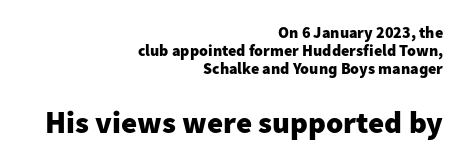
Q: Is the text bold? A: Yes.
Q: Is the text italic (slanted)? A: No, it is upright.
Q: Is the typeface a serif or a sans-serif typeface? A: Sans-serif.
Q: Is the text underlined? A: No.
Q: How is the paragraph aligned? A: Right-aligned.
Q: Is the spacing between letters normal or unusually wide? A: Normal.
Q: Is the spacing between lines tight, normal or loose? A: Tight.
Q: Which block of text is set in a larger size, the first (top) or the second (bottom)? A: The second (bottom) one.
Q: Width (condensed, normal, or wide)? A: Normal.
Q: Stroke contrast? A: Low.
Q: x-height? A: Medium.
Q: Monospaced? A: No.
